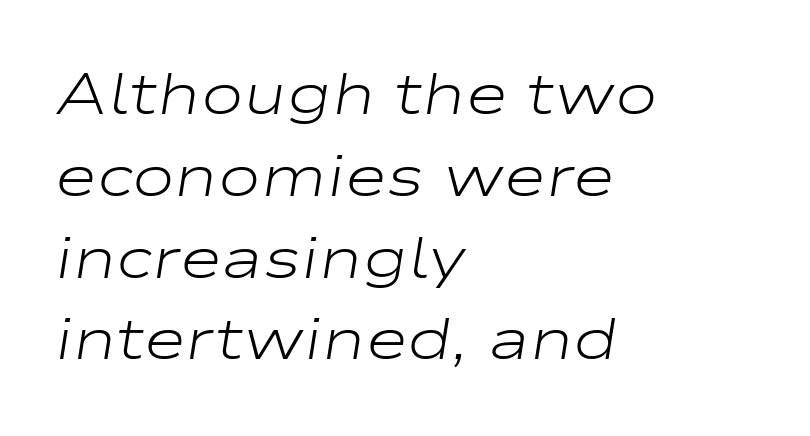
Q: Is the text bold? A: No.
Q: Is the text italic (slanted)? A: Yes, it leans right by about 9 degrees.
Q: Is the text underlined? A: No.
Q: How is the paragraph aligned? A: Left-aligned.
Q: Is the spacing between letters normal or unusually wide? A: Normal.
Q: Is the spacing between lines tight, normal or loose? A: Normal.
Q: Width (condensed, normal, or wide)? A: Wide.
Q: Stroke contrast? A: Low.
Q: x-height? A: Medium.
Q: Monospaced? A: No.
